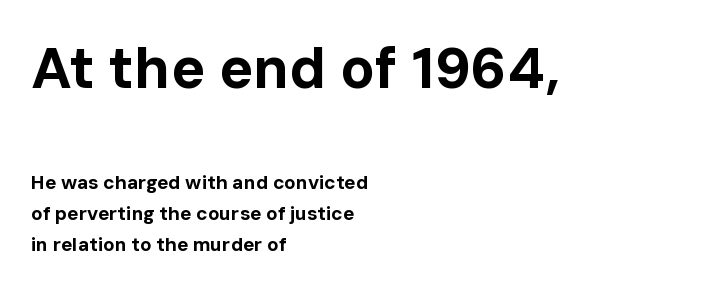
The image shows 57 px bold sans-serif type, upright; set left-aligned, normal line spacing (1.64x), normal letter spacing, not underlined; the first (top) block is 3.0x larger; low stroke contrast and a medium x-height.
